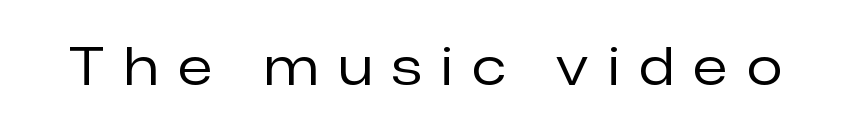
The image shows 52 px regular-weight sans-serif type, upright; set unusually wide letter spacing (+0.38 em), not underlined; low stroke contrast and a medium x-height.
